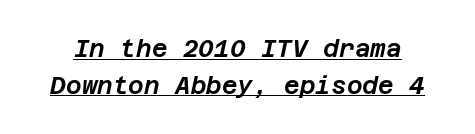
Q: Is the text italic (slanted)? A: Yes, it leans right by about 12 degrees.
Q: Is the text underlined? A: Yes.
Q: Is the spacing between letters normal or unusually wide? A: Normal.
Q: Is the spacing between lines tight, normal or loose? A: Normal.
